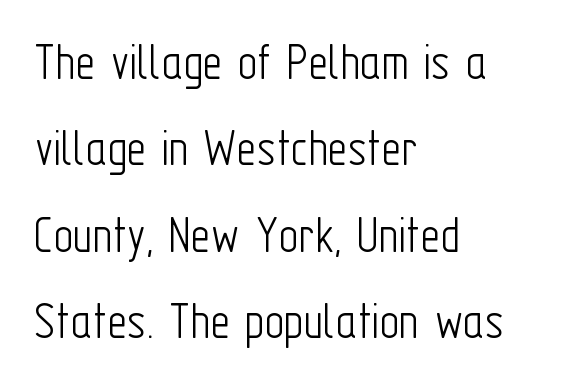
The image shows 54 px light, condensed sans-serif type, upright; set left-aligned, normal line spacing (1.6x), normal letter spacing, not underlined; low stroke contrast and a medium x-height.
